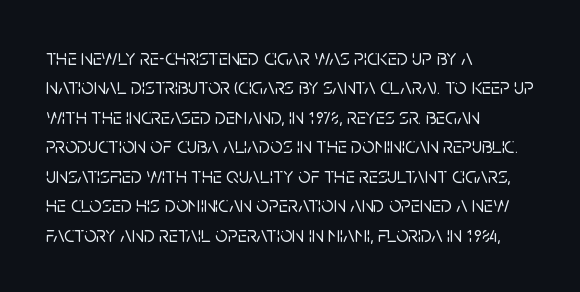
The image shows 22 px text type, upright; set left-aligned, normal line spacing (1.34x), normal letter spacing, not underlined.
